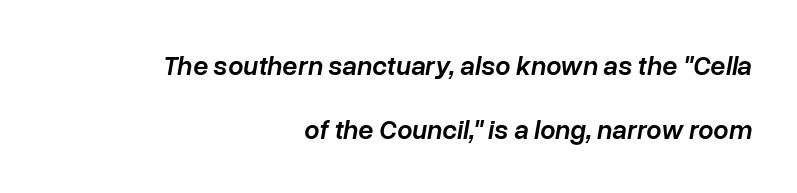
{"italic": "yes", "lean": "right", "slant_degrees": 10, "bold": "semi", "underline": "no", "align": "right", "line_spacing": "loose", "line_spacing_ratio": 2.37, "letter_spacing": "normal", "letter_spacing_em": 0.0, "glyph_px": 27}
